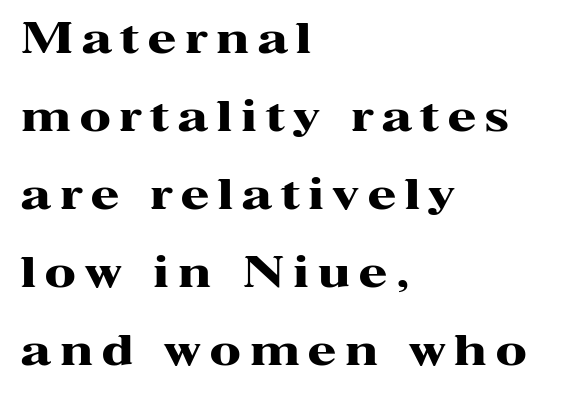
{"serif": "yes", "italic": "no", "bold": "yes", "weight": "heavy", "width": "wide", "stroke_contrast": "high", "x_height": "medium", "monospaced": "no", "underline": "no", "align": "left", "line_spacing": "loose", "line_spacing_ratio": 1.9, "letter_spacing": "wide", "letter_spacing_em": 0.22, "glyph_px": 41}
